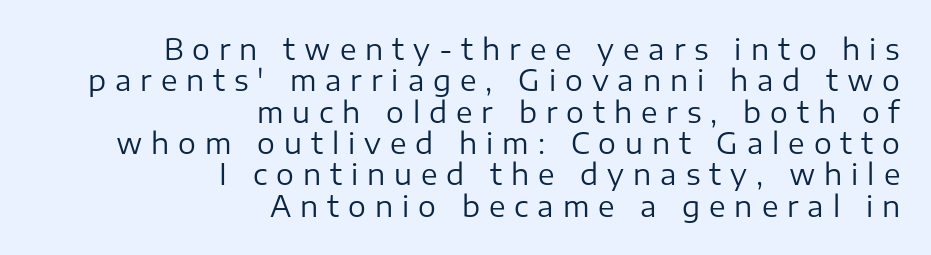
{"serif": "no", "italic": "no", "bold": "no", "weight": "regular", "width": "normal", "stroke_contrast": "low", "x_height": "medium", "monospaced": "no", "underline": "no", "align": "right", "line_spacing": "tight", "line_spacing_ratio": 1.12, "letter_spacing": "wide", "letter_spacing_em": 0.32, "glyph_px": 28}
